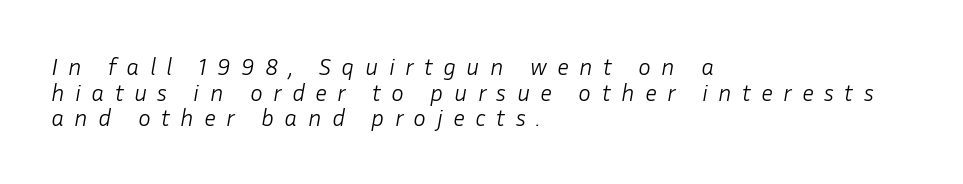
Q: Is the text bold? A: No.
Q: Is the text italic (slanted)? A: Yes, it leans right by about 10 degrees.
Q: Is the text underlined? A: No.
Q: How is the paragraph aligned? A: Left-aligned.
Q: Is the spacing between letters normal or unusually wide? A: Unusually wide.
Q: Is the spacing between lines tight, normal or loose? A: Tight.
